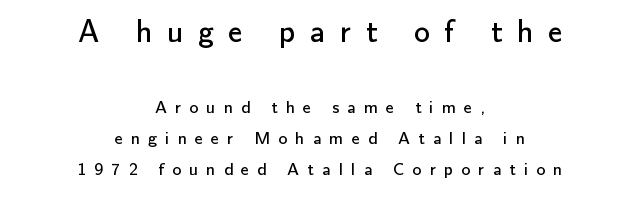
The text block is weighted toward neither margin, spreading evenly from the middle. Clear beneath every line of the passage. Spacing between characters has been opened up far beyond the box default. You could not count columns in this text — the font is proportionally spaced.
